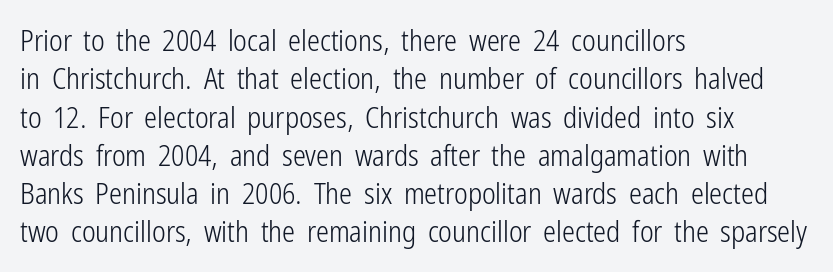
Q: Is the text bold? A: No.
Q: Is the text italic (slanted)? A: No, it is upright.
Q: Is the typeface a serif or a sans-serif typeface? A: Sans-serif.
Q: Is the text underlined? A: No.
Q: How is the paragraph aligned? A: Left-aligned.
Q: Is the spacing between letters normal or unusually wide? A: Normal.
Q: Is the spacing between lines tight, normal or loose? A: Normal.
Q: Width (condensed, normal, or wide)? A: Condensed.
Q: Stroke contrast? A: Low.
Q: x-height? A: Medium.
Q: Monospaced? A: No.
